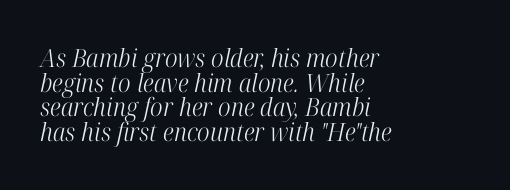
{"italic": "yes", "lean": "right", "slant_degrees": 12, "bold": "no", "underline": "no", "align": "left", "line_spacing": "tight", "line_spacing_ratio": 0.99, "letter_spacing": "normal", "letter_spacing_em": 0.0, "glyph_px": 25}
